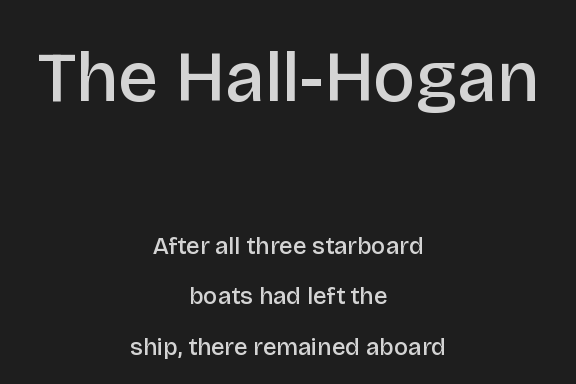
Q: Is the text bold? A: Semi-bold.
Q: Is the text italic (slanted)? A: No, it is upright.
Q: Is the typeface a serif or a sans-serif typeface? A: Sans-serif.
Q: Is the text underlined? A: No.
Q: How is the paragraph aligned? A: Centered.
Q: Is the spacing between letters normal or unusually wide? A: Normal.
Q: Is the spacing between lines tight, normal or loose? A: Loose.
Q: Which block of text is set in a larger size, the first (top) or the second (bottom)? A: The first (top) one.
Q: Width (condensed, normal, or wide)? A: Normal.
Q: Stroke contrast? A: Low.
Q: x-height? A: Large.
Q: Monospaced? A: No.
